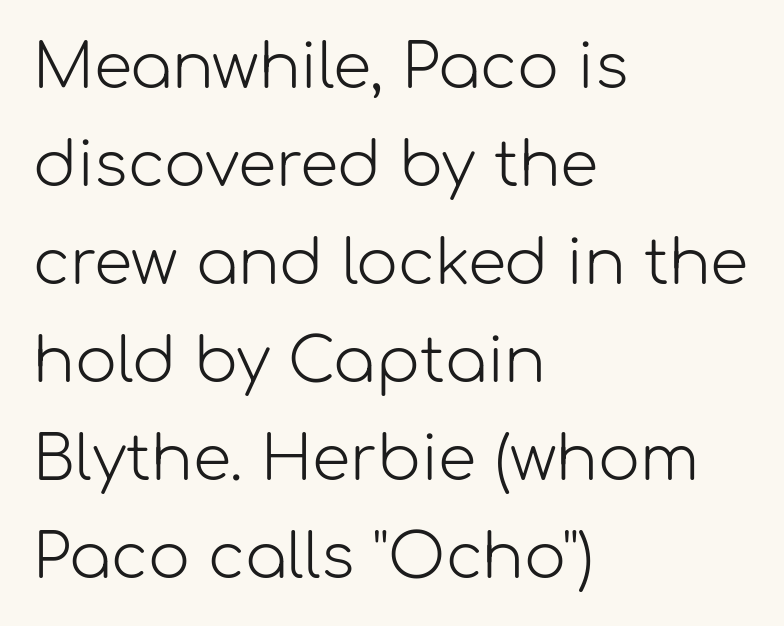
The image shows 62 px light sans-serif type, upright; set left-aligned, normal line spacing (1.58x), normal letter spacing, not underlined; low stroke contrast and a medium x-height.
